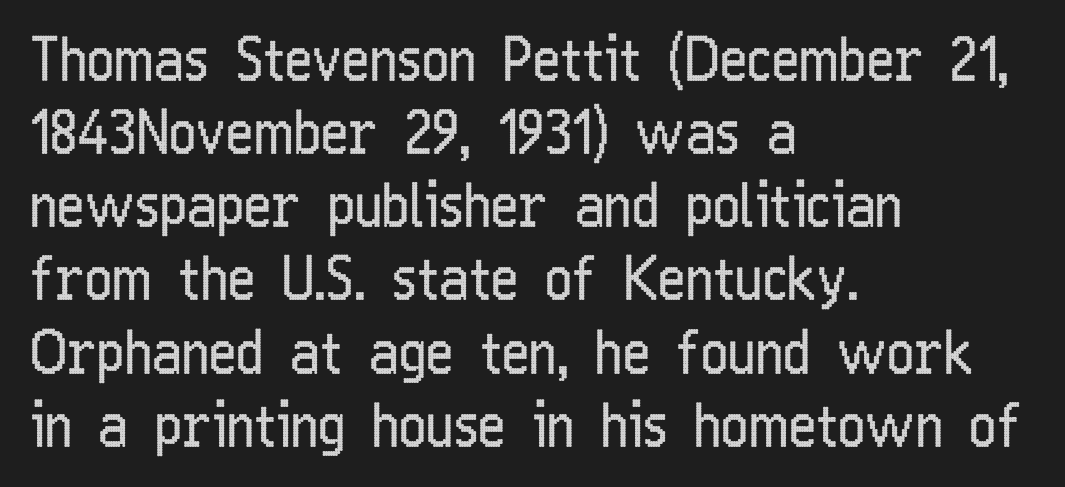
This rendering employs a face without finishing strokes, i.e., a sans-serif. A roman cut, with each character standing at attention. You could call the tracking neutral — neither tight nor loose. The area under the type is left untouched. Note the varied advance widths — an 'i' is clearly narrower than an 'm'. If you drew a ruler down the left edge, every line would touch it.
